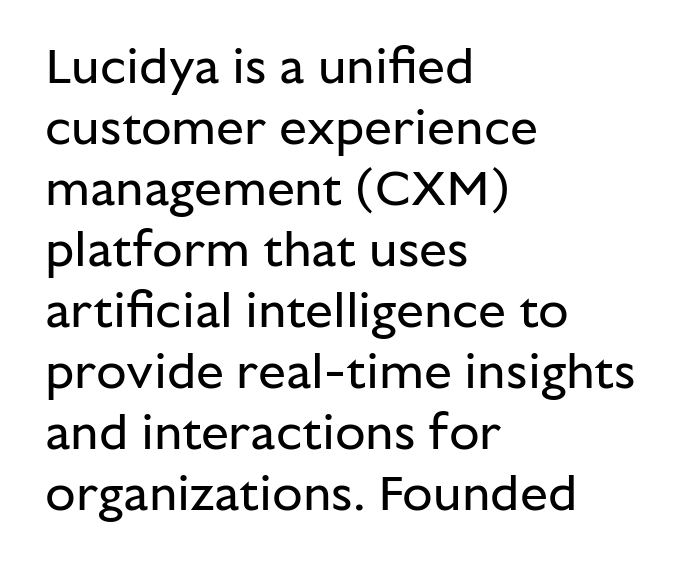
{"serif": "no", "italic": "no", "bold": "no", "weight": "regular", "width": "normal", "stroke_contrast": "low", "x_height": "medium", "monospaced": "no", "underline": "no", "align": "left", "line_spacing_ratio": 1.22, "letter_spacing": "normal", "letter_spacing_em": 0.0, "glyph_px": 50}
